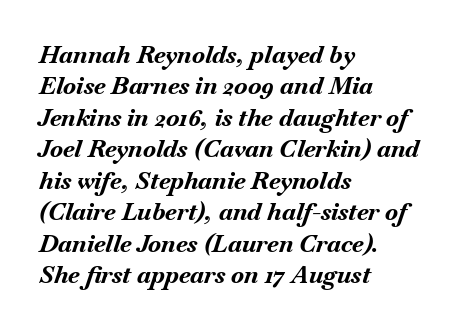
Q: Is the text bold? A: Yes.
Q: Is the text italic (slanted)? A: Yes, it leans right by about 18 degrees.
Q: Is the text underlined? A: No.
Q: How is the paragraph aligned? A: Left-aligned.
Q: Is the spacing between letters normal or unusually wide? A: Normal.
Q: Is the spacing between lines tight, normal or loose? A: Normal.
